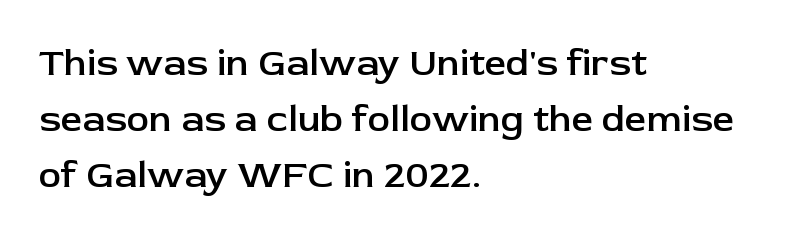
Q: Is the text bold? A: Semi-bold.
Q: Is the text italic (slanted)? A: No, it is upright.
Q: Is the typeface a serif or a sans-serif typeface? A: Sans-serif.
Q: Is the text underlined? A: No.
Q: How is the paragraph aligned? A: Left-aligned.
Q: Is the spacing between letters normal or unusually wide? A: Normal.
Q: Is the spacing between lines tight, normal or loose? A: Normal.
Q: Width (condensed, normal, or wide)? A: Normal.
Q: Stroke contrast? A: Low.
Q: x-height? A: Medium.
Q: Monospaced? A: No.
